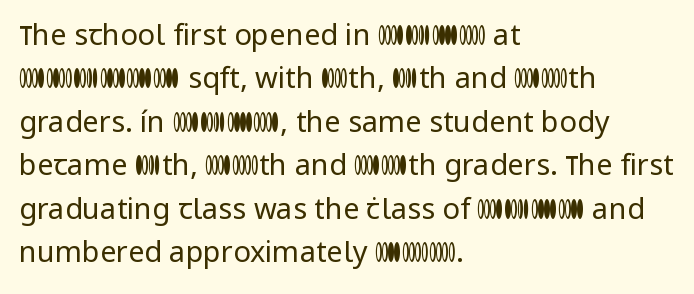
Descender tails drop into unmarked territory. This sample uses an upright cut, with every glyph sitting square on the baseline. These lines keep a tight, regular rhythm from letter to letter. Left-aligned paragraph, ragged on the right. These glyphs show unthickened strokes, regular width or finer. Check where the strokes stop: nothing finishes them off — pure sans.
